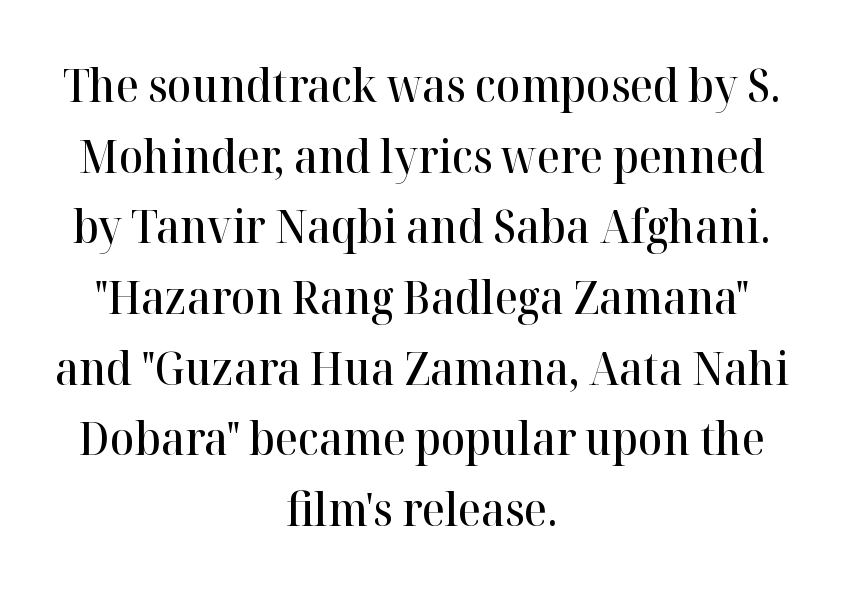
{"serif": "yes", "italic": "no", "bold": "semi", "weight": "semibold", "width": "normal", "stroke_contrast": "high", "x_height": "medium", "monospaced": "no", "underline": "no", "align": "center", "line_spacing": "normal", "line_spacing_ratio": 1.57, "letter_spacing": "normal", "letter_spacing_em": 0.0, "glyph_px": 45}
